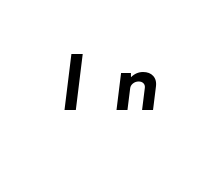
{"serif": "no", "bold": "yes", "weight": "bold", "width": "normal", "stroke_contrast": "low", "x_height": "medium", "monospaced": "no", "underline": "no", "letter_spacing": "wide", "letter_spacing_em": 0.42, "glyph_px": 75}
